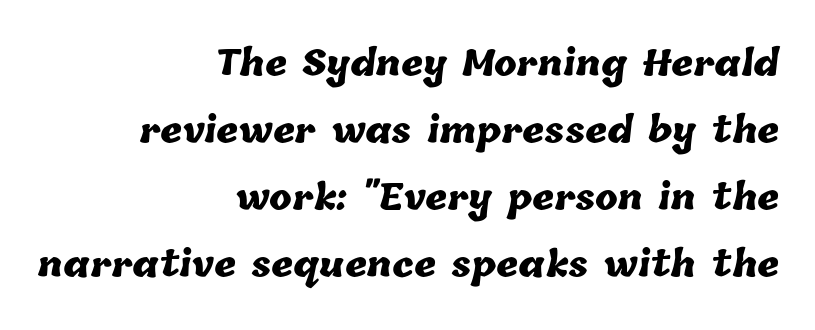
This block would shrink considerably if given ordinary leading; it's expanded now. If you drew a ruler down the right edge, every line would touch it. Varying glyph widths throughout — classic text-font behaviour. A typesetter would call this zero additional tracking. Descenders are the only things crossing below the line. Is the type bold? Yes — the strokes are clearly thick and heavy.
